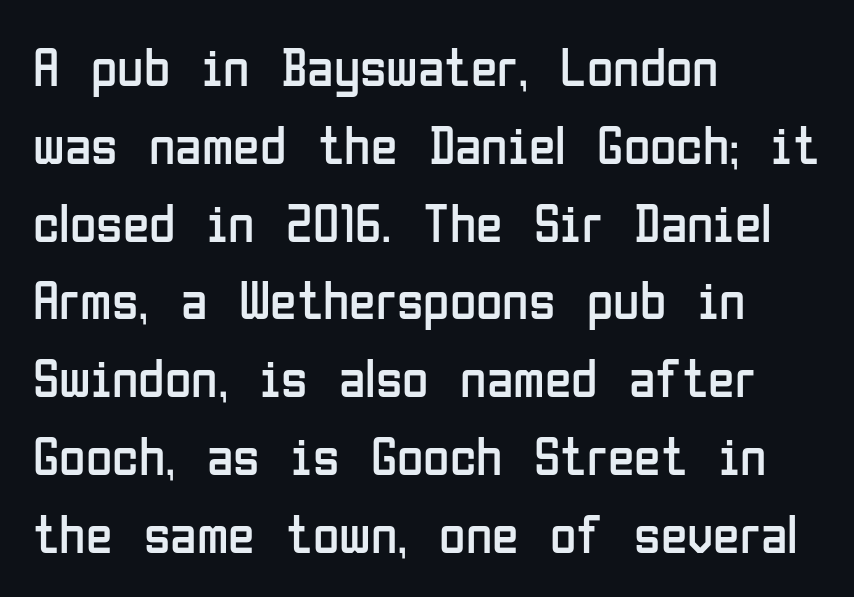
{"serif": "no", "italic": "no", "bold": "no", "weight": "regular", "width": "condensed", "stroke_contrast": "low", "x_height": "medium", "monospaced": "no", "underline": "no", "align": "left", "line_spacing": "normal", "line_spacing_ratio": 1.44, "letter_spacing": "normal", "letter_spacing_em": 0.0, "glyph_px": 54}
